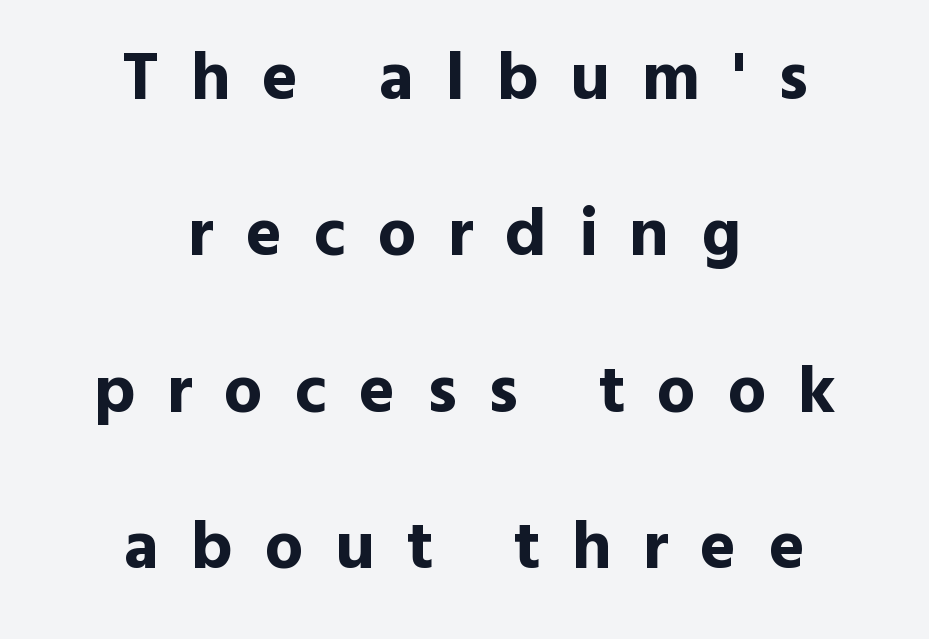
The image shows 68 px bold sans-serif type, upright; set centered, loose line spacing (2.3x), unusually wide letter spacing (+0.47 em), not underlined; a medium x-height.
